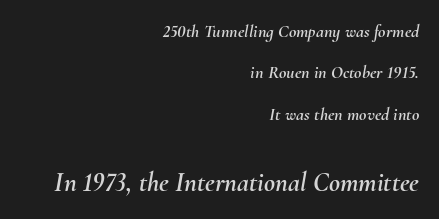
The image shows 27 px text type, italic (leaning right); set right-aligned, loose line spacing (2.3x), normal letter spacing, not underlined; the second (bottom) block is 1.5x larger.
